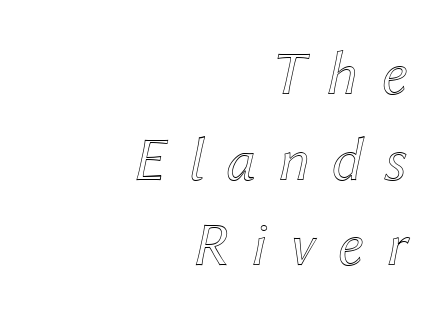
The image shows 62 px text type, italic (leaning right); set right-aligned, normal line spacing (1.38x), unusually wide letter spacing (+0.36 em), not underlined; a medium x-height.
